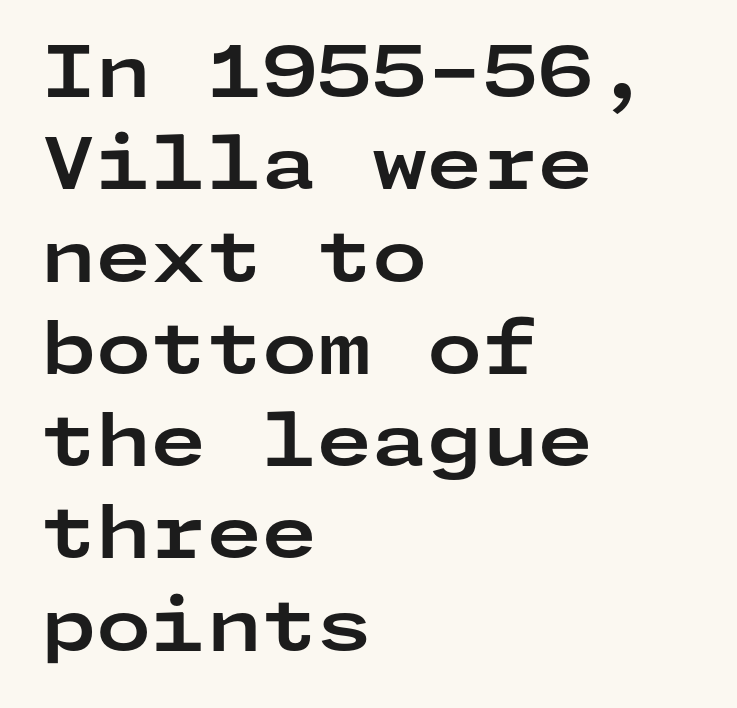
Q: Is the text bold? A: Yes.
Q: Is the text italic (slanted)? A: No, it is upright.
Q: Is the typeface a serif or a sans-serif typeface? A: Sans-serif.
Q: Is the text underlined? A: No.
Q: How is the paragraph aligned? A: Left-aligned.
Q: Is the spacing between letters normal or unusually wide? A: Normal.
Q: Is the spacing between lines tight, normal or loose? A: Normal.
Q: Width (condensed, normal, or wide)? A: Wide.
Q: Stroke contrast? A: Low.
Q: x-height? A: Medium.
